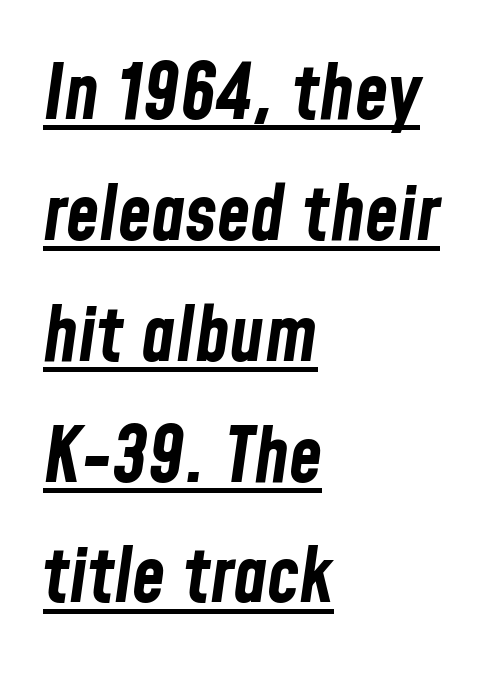
The image shows 76 px bold, condensed type, italic (leaning right); set left-aligned, normal line spacing (1.59x), normal letter spacing, underlined; low stroke contrast and a medium x-height.
